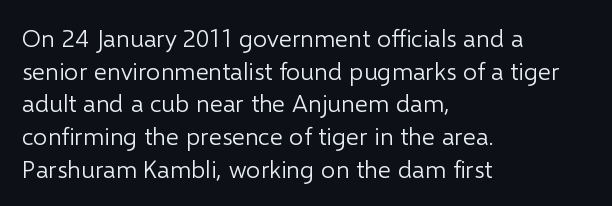
What's the leading like? Ordinary, nothing unusual. The passage shown has conventional tracking throughout. The typography opts for an upright posture over an oblique one. The passage is arranged the way most books set body copy — flush left.
